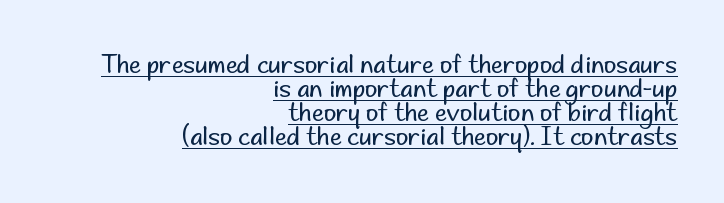
The image shows 24 px text type, upright; set right-aligned, tight line spacing (1.0x), normal letter spacing, underlined.
